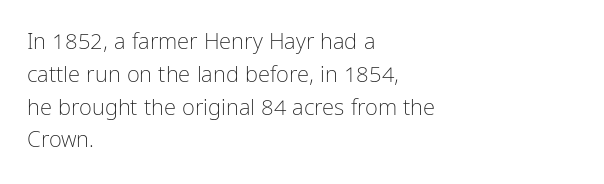
Q: Is the text bold? A: No.
Q: Is the text italic (slanted)? A: No, it is upright.
Q: Is the text underlined? A: No.
Q: How is the paragraph aligned? A: Left-aligned.
Q: Is the spacing between letters normal or unusually wide? A: Normal.
Q: Is the spacing between lines tight, normal or loose? A: Normal.
